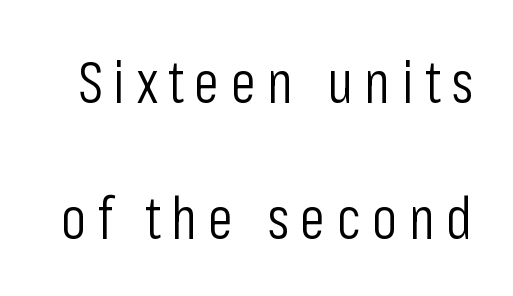
{"serif": "no", "italic": "no", "bold": "no", "weight": "light", "width": "condensed", "stroke_contrast": "low", "x_height": "medium", "monospaced": "no", "underline": "no", "line_spacing": "loose", "line_spacing_ratio": 2.34, "glyph_px": 58}
